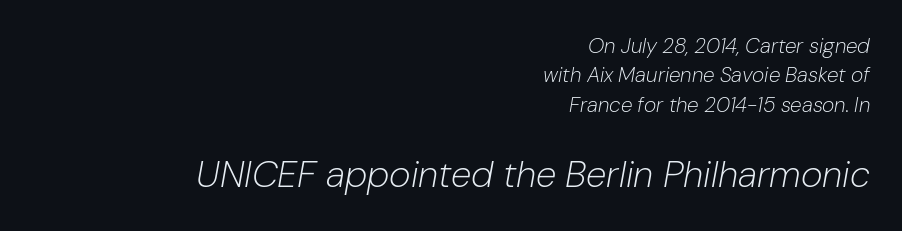
The image shows 37 px light type, italic (leaning right); set right-aligned, normal line spacing (1.4x), normal letter spacing, not underlined; the second (bottom) block is 1.76x larger; low stroke contrast and a medium x-height.
